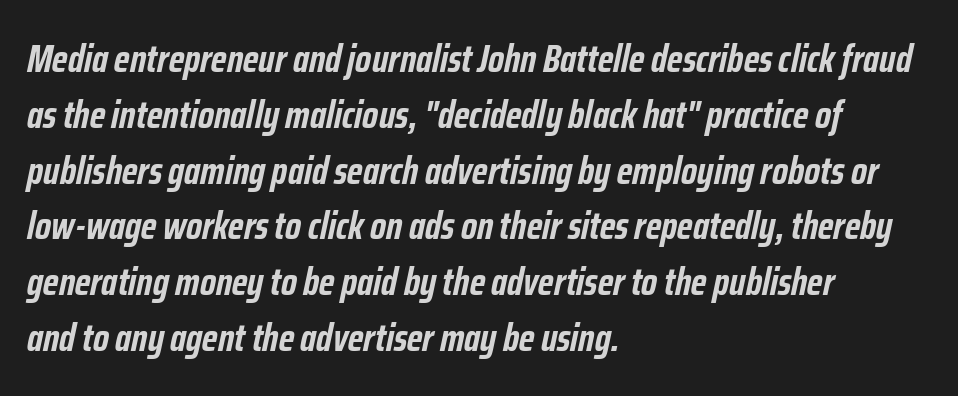
Q: Is the text bold? A: Yes.
Q: Is the text italic (slanted)? A: Yes, it leans right by about 12 degrees.
Q: Is the text underlined? A: No.
Q: How is the paragraph aligned? A: Left-aligned.
Q: Is the spacing between letters normal or unusually wide? A: Normal.
Q: Is the spacing between lines tight, normal or loose? A: Normal.
Q: Width (condensed, normal, or wide)? A: Condensed.
Q: Stroke contrast? A: Low.
Q: x-height? A: Medium.
Q: Monospaced? A: No.
